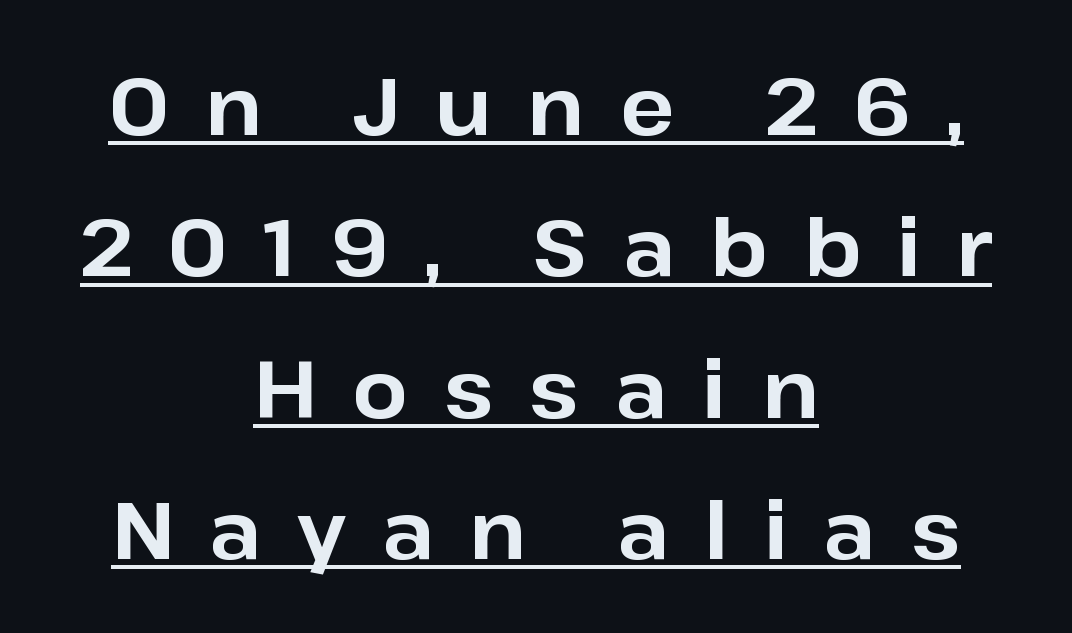
The whitespace from short lines is split evenly between both sides. You could only call the tracking loose — the letters float apart. Note the varied advance widths — an 'i' is clearly narrower than an 'm'. The rendering shows plain stroke endings on the letterforms — a sans-serif design. Thick stems and heavy bowls — unmistakably bold.
